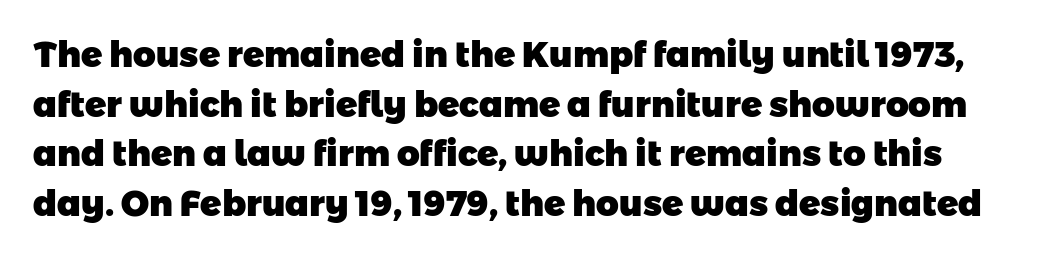
The image shows 35 px heavy sans-serif type; set normal line spacing (1.42x), normal letter spacing, not underlined; low stroke contrast and a medium x-height.
